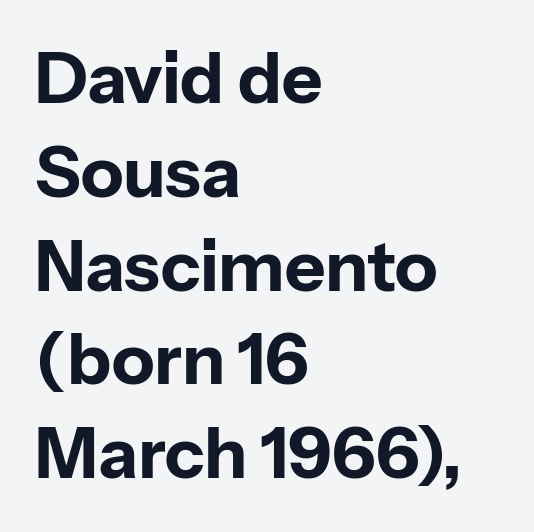
A normal amount of white space separates one row of letters from the next. Is there any slant? The stems are plumb. Is this a fixed-width face? No — the glyphs have proportional, varying widths. The text block is weighted toward the left margin, trailing off unevenly rightward.
